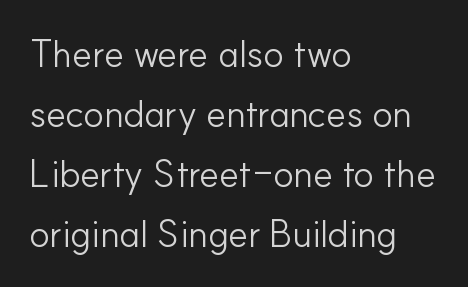
This sample has the flowing, uneven cadence of proportional lettering. Layout note: lines flush left. A quiet, ordinary-to-light weight characterises the typeface. The passage shown is not underscored anywhere. The designer went with a sans here, leaving each stem footless.
